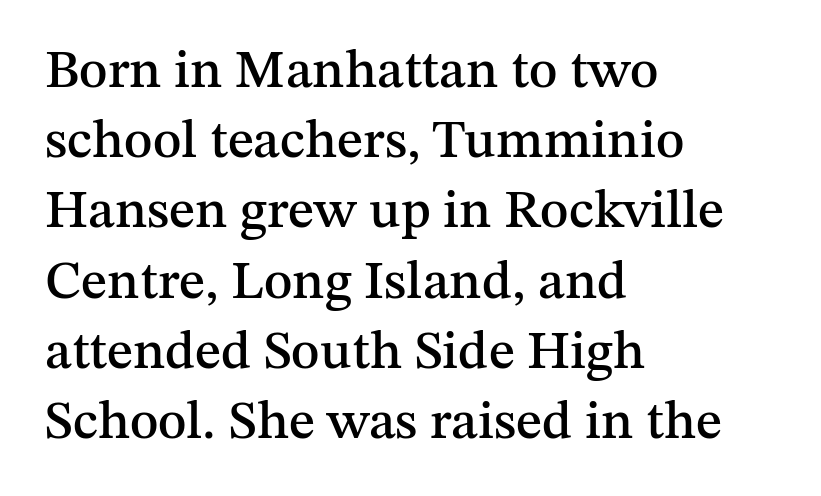
Q: Is the text italic (slanted)? A: No, it is upright.
Q: Is the typeface a serif or a sans-serif typeface? A: Serif.
Q: Is the text underlined? A: No.
Q: How is the paragraph aligned? A: Left-aligned.
Q: Is the spacing between letters normal or unusually wide? A: Normal.
Q: Is the spacing between lines tight, normal or loose? A: Normal.
Q: Width (condensed, normal, or wide)? A: Normal.
Q: Stroke contrast? A: Medium.
Q: x-height? A: Medium.
Q: Monospaced? A: No.
